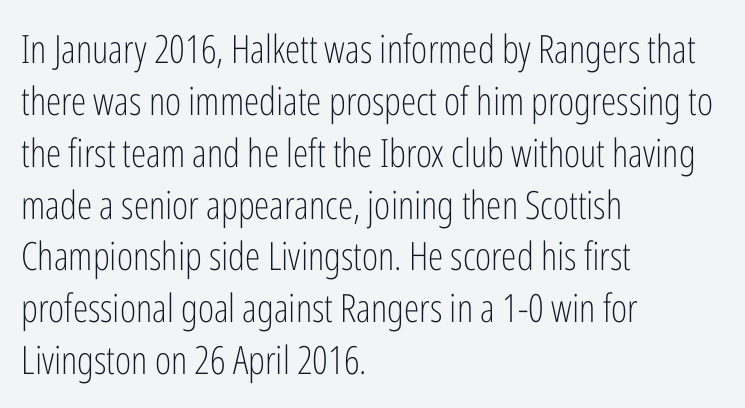
Q: Is the text bold? A: No.
Q: Is the text italic (slanted)? A: No, it is upright.
Q: Is the typeface a serif or a sans-serif typeface? A: Sans-serif.
Q: Is the text underlined? A: No.
Q: How is the paragraph aligned? A: Left-aligned.
Q: Is the spacing between letters normal or unusually wide? A: Normal.
Q: Is the spacing between lines tight, normal or loose? A: Normal.
Q: Width (condensed, normal, or wide)? A: Condensed.
Q: Stroke contrast? A: Low.
Q: x-height? A: Medium.
Q: Monospaced? A: No.
